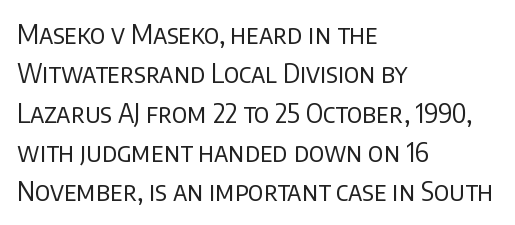
Q: Is the text bold? A: No.
Q: Is the text italic (slanted)? A: No, it is upright.
Q: Is the text underlined? A: No.
Q: How is the paragraph aligned? A: Left-aligned.
Q: Is the spacing between letters normal or unusually wide? A: Normal.
Q: Is the spacing between lines tight, normal or loose? A: Normal.
